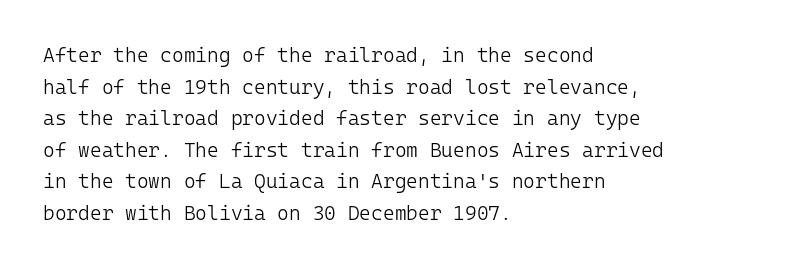
The image shows 20 px text type, upright; set left-aligned, normal line spacing (1.58x), normal letter spacing, not underlined.
